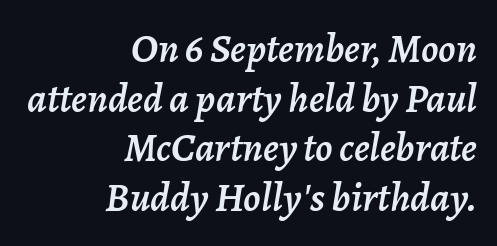
The image shows 41 px text type, italic (leaning right); set right-aligned, line spacing 1.21x, normal letter spacing, not underlined; low stroke contrast and a medium x-height.
